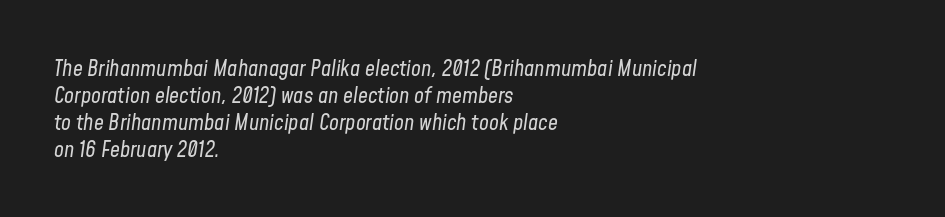
The image shows 22 px text type, italic (leaning right); set left-aligned, line spacing 1.23x, normal letter spacing, not underlined.
